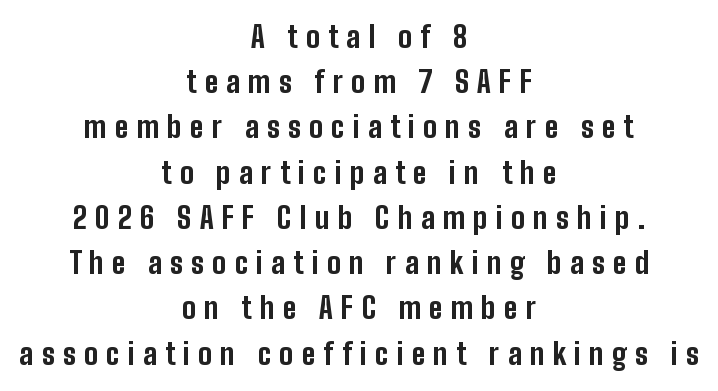
Q: Is the text bold? A: Yes.
Q: Is the text italic (slanted)? A: No, it is upright.
Q: Is the typeface a serif or a sans-serif typeface? A: Sans-serif.
Q: Is the text underlined? A: No.
Q: How is the paragraph aligned? A: Centered.
Q: Is the spacing between letters normal or unusually wide? A: Unusually wide.
Q: Is the spacing between lines tight, normal or loose? A: Normal.
Q: Width (condensed, normal, or wide)? A: Condensed.
Q: Stroke contrast? A: Low.
Q: x-height? A: Medium.
Q: Monospaced? A: No.
